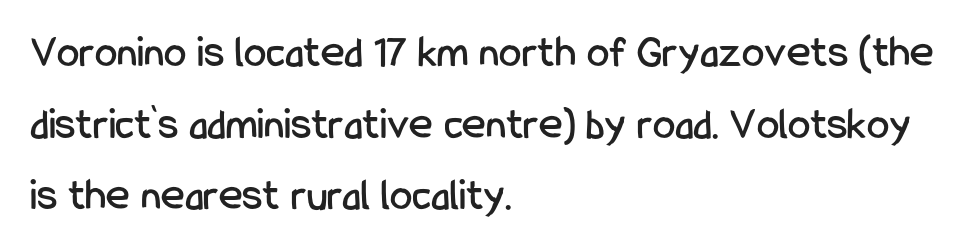
{"serif": "no", "italic": "no", "width": "condensed", "stroke_contrast": "low", "x_height": "medium", "monospaced": "no", "underline": "no", "align": "left", "line_spacing": "normal", "line_spacing_ratio": 1.59, "letter_spacing": "normal", "letter_spacing_em": 0.0, "glyph_px": 45}
